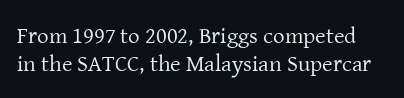
The image shows 23 px text type, upright; set line spacing 1.23x, normal letter spacing, not underlined.
